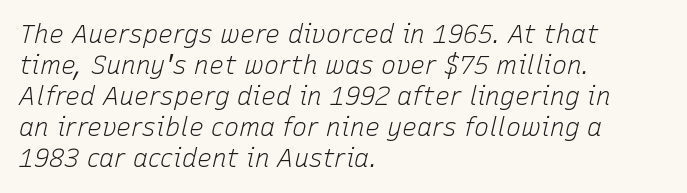
The glyphs look as if they've been sheared to an angle. Each word holds together tightly as a unit, with standard inter-letter gaps. A student would call this left alignment; a typographer would say flush left, rag right. The specimen omits any rule beneath the text block's lines. Is the type heavy? It reads as light-to-regular instead.
